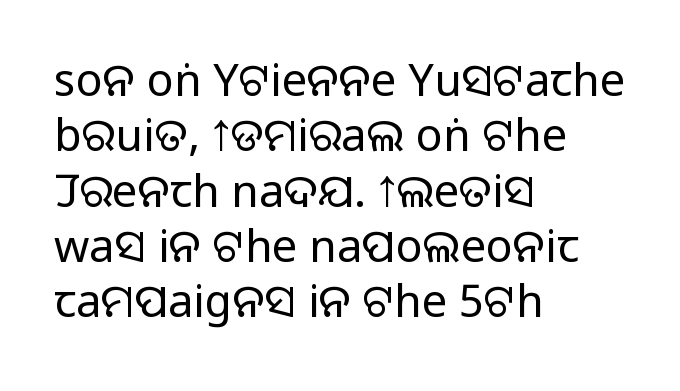
The image shows 45 px regular-weight sans-serif type, upright; set left-aligned, line spacing 1.23x, normal letter spacing, not underlined; low stroke contrast and a large x-height.
